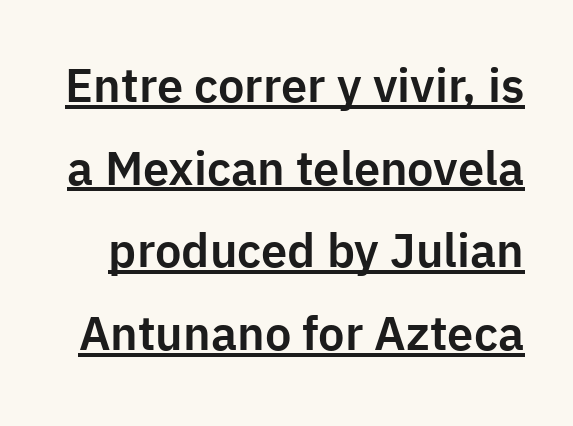
Q: Is the text italic (slanted)? A: No, it is upright.
Q: Is the typeface a serif or a sans-serif typeface? A: Sans-serif.
Q: Is the text underlined? A: Yes.
Q: Is the spacing between letters normal or unusually wide? A: Normal.
Q: Width (condensed, normal, or wide)? A: Normal.
Q: Stroke contrast? A: Low.
Q: x-height? A: Medium.
Q: Monospaced? A: No.
